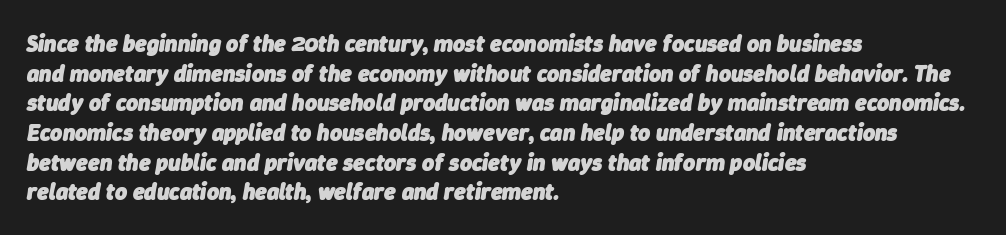
Q: Is the text bold? A: Yes.
Q: Is the text italic (slanted)? A: Yes, it leans right by about 9 degrees.
Q: Is the text underlined? A: No.
Q: How is the paragraph aligned? A: Left-aligned.
Q: Is the spacing between letters normal or unusually wide? A: Normal.
Q: Is the spacing between lines tight, normal or loose? A: Normal.
